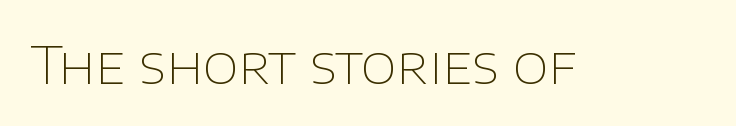
Q: Is the text bold? A: No.
Q: Is the text italic (slanted)? A: No, it is upright.
Q: Is the typeface a serif or a sans-serif typeface? A: Sans-serif.
Q: Is the text underlined? A: No.
Q: Is the spacing between letters normal or unusually wide? A: Normal.
Q: Width (condensed, normal, or wide)? A: Normal.
Q: Stroke contrast? A: Low.
Q: x-height? A: Large.
Q: Monospaced? A: No.
